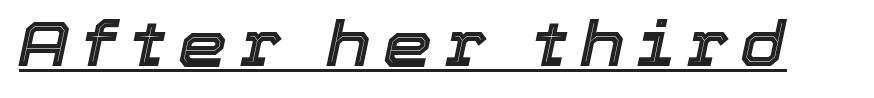
Q: Is the text italic (slanted)? A: Yes, it leans right by about 12 degrees.
Q: Is the text underlined? A: Yes.
Q: Is the spacing between letters normal or unusually wide? A: Unusually wide.
Q: Width (condensed, normal, or wide)? A: Normal.
Q: x-height? A: Medium.
Q: Monospaced? A: No.
